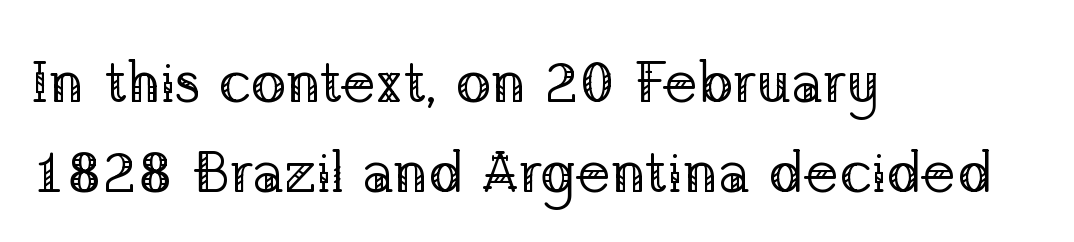
{"serif": "yes", "italic": "no", "bold": "no", "weight": "regular", "width": "normal", "stroke_contrast": "low", "x_height": "medium", "monospaced": "no", "underline": "no", "align": "left", "line_spacing": "normal", "line_spacing_ratio": 1.52, "letter_spacing": "normal", "letter_spacing_em": 0.0, "glyph_px": 59}
